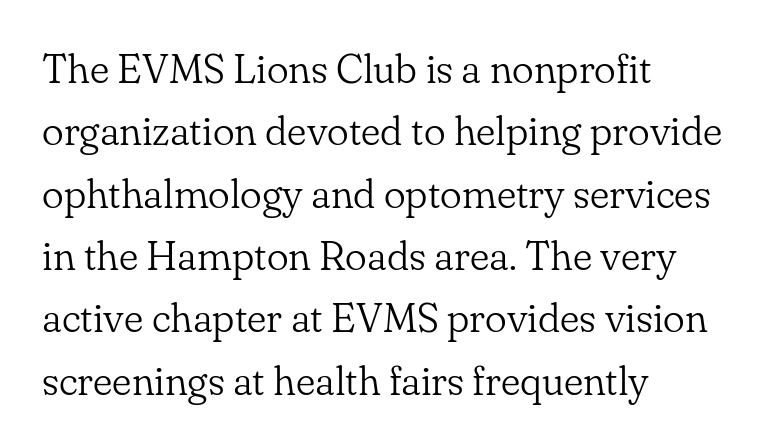
Rows of type keep a routine distance in the vertical direction. Descender tails drop into unmarked territory. Teacher's note: observe the even left margin — that is flush-left alignment. The axis of the letterforms is exactly vertical. Proportional: the letters do not fall into vertical columns.
